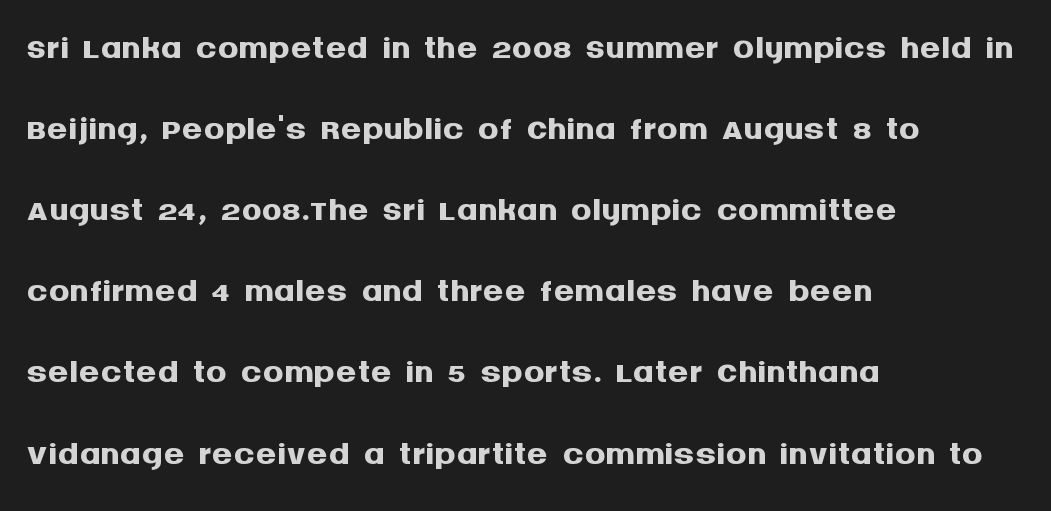
The image shows 52 px semibold sans-serif type, upright; set left-aligned, normal line spacing (1.56x), normal letter spacing, not underlined; medium stroke contrast and a large x-height.
